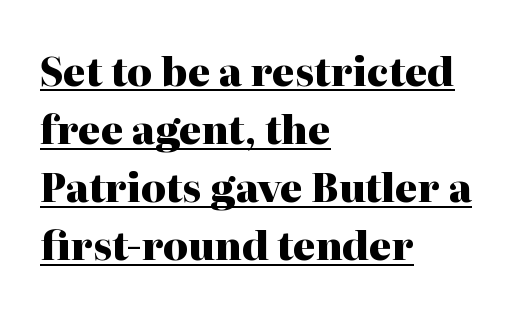
The lines are quadded left. This rendering features underlined lettering. Its strokes are broad and dark, the hallmark of bold type. Leading: standard.
